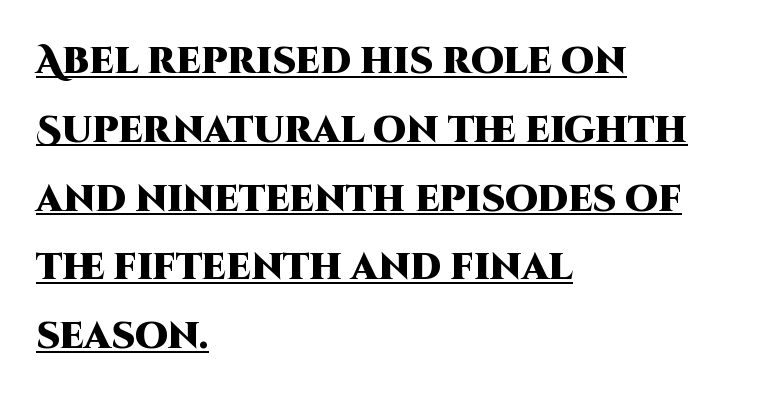
The image shows 37 px heavy sans-serif type, upright; set left-aligned, line spacing 1.86x, normal letter spacing, underlined; high stroke contrast and a large x-height.
